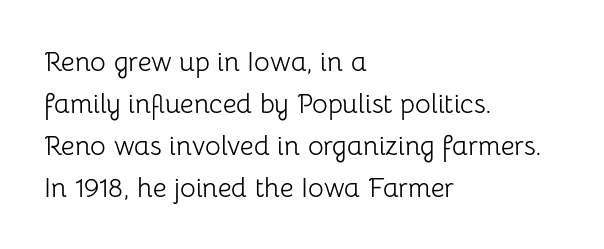
{"italic": "no", "bold": "no", "underline": "no", "align": "left", "line_spacing": "normal", "line_spacing_ratio": 1.55, "letter_spacing": "normal", "letter_spacing_em": 0.0, "glyph_px": 27}
